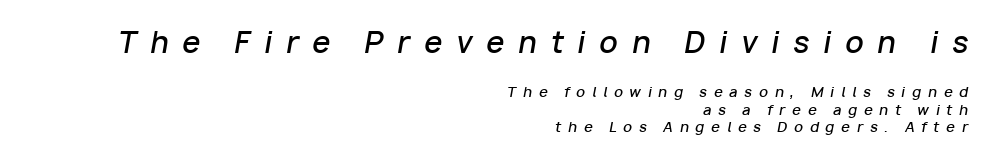
Q: Is the text bold? A: Semi-bold.
Q: Is the text italic (slanted)? A: Yes, it leans right by about 10 degrees.
Q: Is the text underlined? A: No.
Q: How is the paragraph aligned? A: Right-aligned.
Q: Is the spacing between letters normal or unusually wide? A: Unusually wide.
Q: Is the spacing between lines tight, normal or loose? A: Normal.
Q: Which block of text is set in a larger size, the first (top) or the second (bottom)? A: The first (top) one.
Q: Width (condensed, normal, or wide)? A: Normal.
Q: Stroke contrast? A: Low.
Q: x-height? A: Medium.
Q: Monospaced? A: No.
